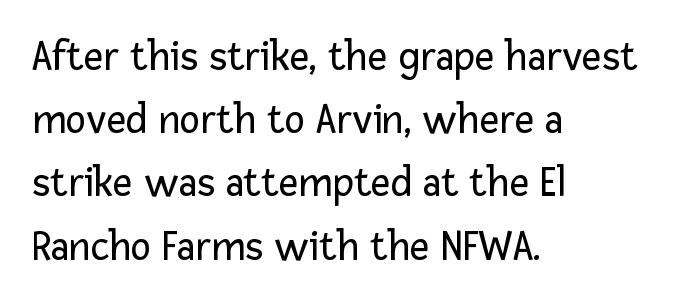
No word sits above an underline. The lines in this sample share a left origin and differ only in where they stop. Vertically, the passage feels balanced, rows spaced as you'd expect. Think of a printed novel: that variable character pitch is what you see here.
